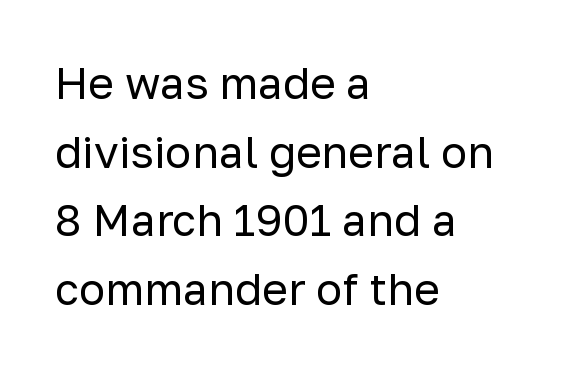
On a weight scale, this lands at 450 or below. Type style note: lacks serifs. Vertically, the passage feels balanced, rows spaced as you'd expect. Posture: straight, roman, zero tilt. The horizontal fit of the characters is conventional and even.
